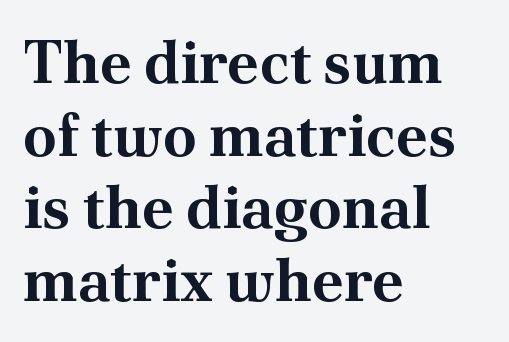
The designer went with a serif here, giving each stem small feet. Underline: absent. The type is set solid horizontally, with unmodified tracking. Every letter is thick-stroked: bold, no question. Caption: multi-line text, flush left, ragged right. Posture: upright roman.
